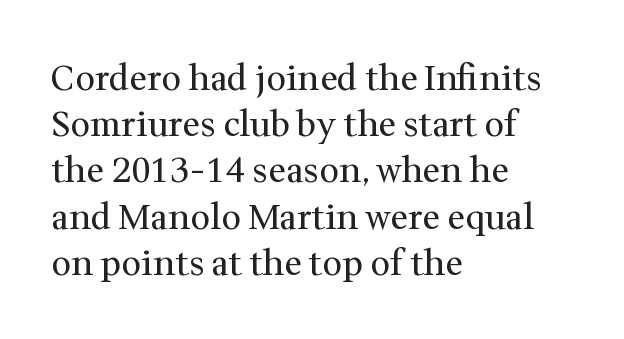
The image shows 35 px regular-weight serif type, upright; set left-aligned, normal line spacing (1.32x), normal letter spacing, not underlined; medium stroke contrast and a medium x-height.
